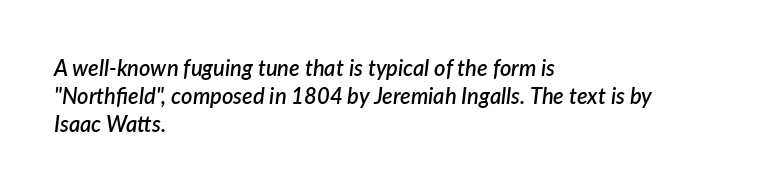
Q: Is the text bold? A: Semi-bold.
Q: Is the text italic (slanted)? A: Yes, it leans right by about 7 degrees.
Q: Is the text underlined? A: No.
Q: How is the paragraph aligned? A: Left-aligned.
Q: Is the spacing between letters normal or unusually wide? A: Normal.
Q: Is the spacing between lines tight, normal or loose? A: Normal.
